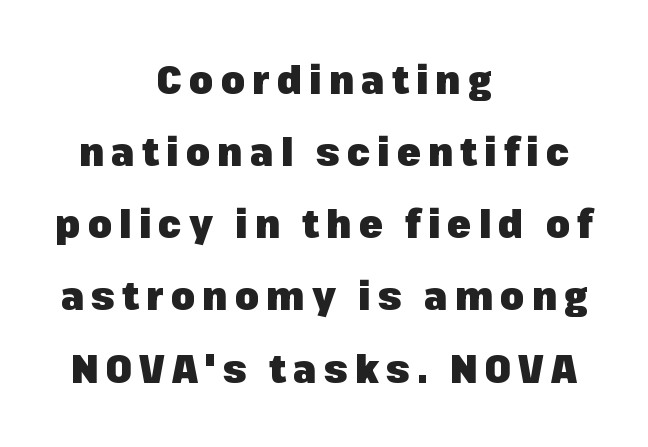
The passage shown is typed in a proportional face where columns would drift. What weight is shown? A full bold with thick strokes. Nope, no serifs anywhere on these letters. The lines in this sample share a center point and differ in where they start and stop. This is roman type, the default non-slanted kind. A clean baseline with only descenders dipping below it.
